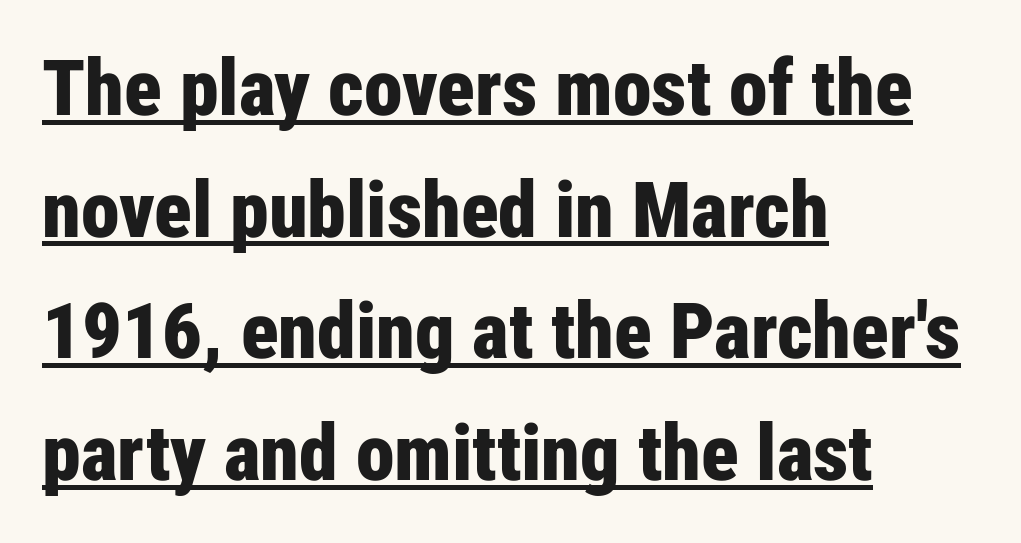
{"serif": "no", "italic": "no", "bold": "yes", "weight": "bold", "width": "condensed", "stroke_contrast": "low", "x_height": "medium", "monospaced": "no", "underline": "yes", "align": "left", "line_spacing": "normal", "line_spacing_ratio": 1.56, "letter_spacing": "normal", "letter_spacing_em": 0.0, "glyph_px": 78}
